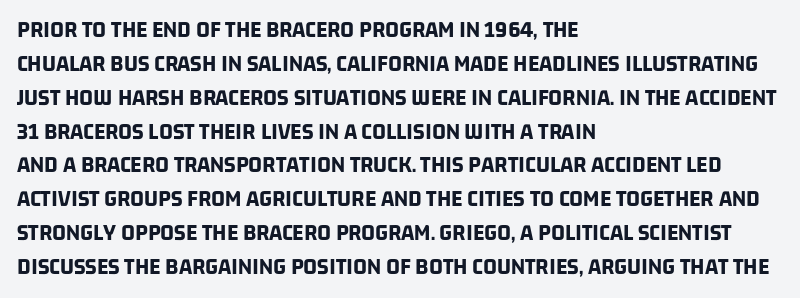
Q: Is the text bold? A: Yes.
Q: Is the text underlined? A: No.
Q: How is the paragraph aligned? A: Left-aligned.
Q: Is the spacing between letters normal or unusually wide? A: Normal.
Q: Is the spacing between lines tight, normal or loose? A: Normal.
